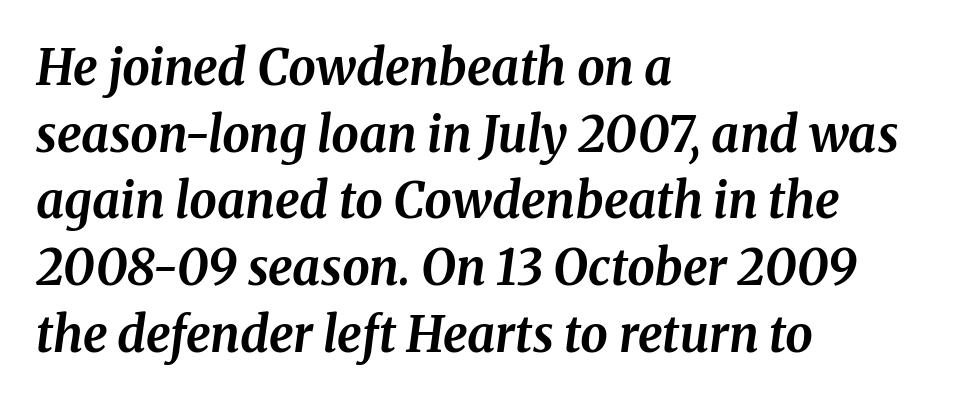
No word sits above an underline. The line texture is even and compact thanks to regular tracking. Caption: multi-line text, flush left, ragged right. Vertically, the passage feels balanced, rows spaced as you'd expect. Each letter keeps its own natural width here, so spacing adapts to shape. Is the type slanted? Yes — the strokes lean at a clear angle.
